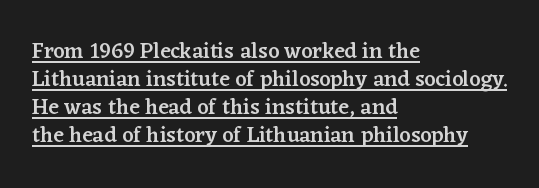
The specimen includes a rule beneath the text block's lines. The face used here is rendered with its standard letterfit. Heft: intermediate — a semibold. These lines sit exactly where default settings would place them.
